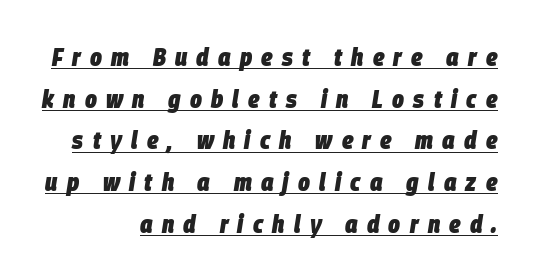
You can tell it's italic because the verticals aren't actually vertical. Display-style spreading of the glyphs; the letterfit is very open. The block of text has a typical density, with ordinary space between rows. The lettering is marked with a stroke running underneath it. Caption: bold face, heavy strokes.
